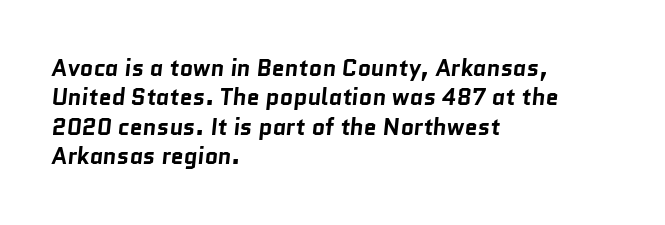
{"bold": "yes", "underline": "no", "align": "left", "line_spacing": "normal", "line_spacing_ratio": 1.28, "letter_spacing": "normal", "letter_spacing_em": 0.0, "glyph_px": 23}
